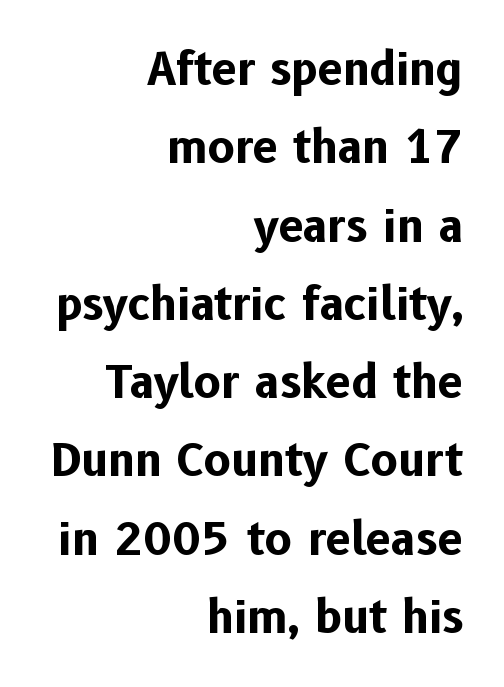
The face used here is proportionally spaced, like ordinary book or web type. Is the type bold? Yes — the strokes are clearly thick and heavy. The zone under the glyphs is completely vacant. This sample uses a sans-serif face. How are the letters spaced? Ordinarily, with no added tracking.
